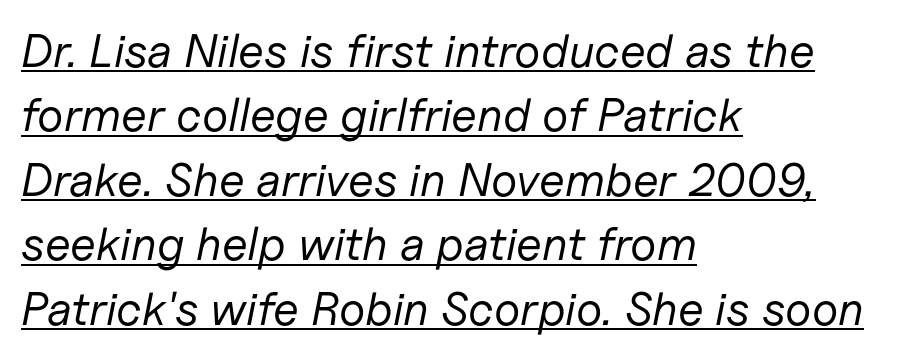
{"italic": "yes", "lean": "right", "slant_degrees": 11, "bold": "no", "weight": "regular", "width": "normal", "stroke_contrast": "low", "x_height": "medium", "monospaced": "no", "underline": "yes", "align": "left", "line_spacing": "normal", "line_spacing_ratio": 1.37, "letter_spacing": "normal", "letter_spacing_em": 0.0, "glyph_px": 47}
